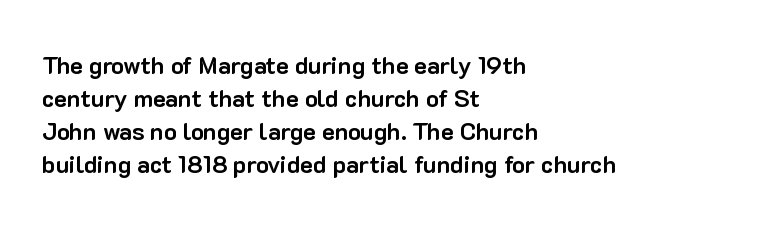
Q: Is the text bold? A: Yes.
Q: Is the text italic (slanted)? A: No, it is upright.
Q: Is the text underlined? A: No.
Q: How is the paragraph aligned? A: Left-aligned.
Q: Is the spacing between letters normal or unusually wide? A: Normal.
Q: Is the spacing between lines tight, normal or loose? A: Normal.
